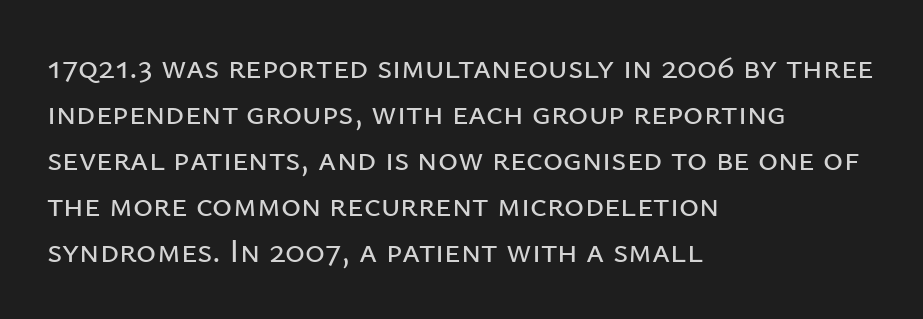
{"serif": "no", "italic": "no", "width": "normal", "stroke_contrast": "low", "x_height": "medium", "monospaced": "no", "underline": "no", "align": "left", "line_spacing": "normal", "line_spacing_ratio": 1.35, "letter_spacing": "normal", "letter_spacing_em": 0.0, "glyph_px": 34}
